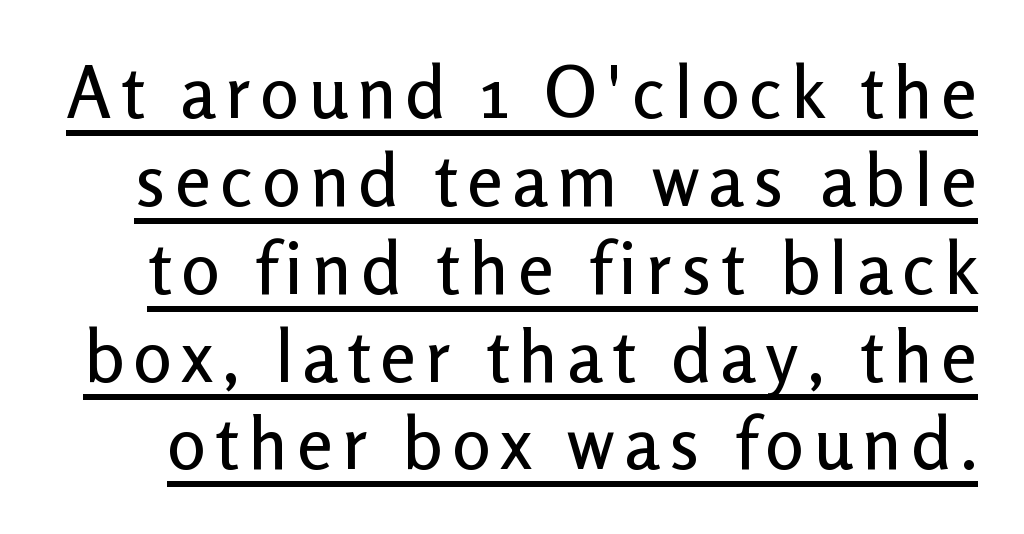
The image shows 72 px sans-serif type, upright; set line spacing 1.22x, underlined; low stroke contrast and a medium x-height.
